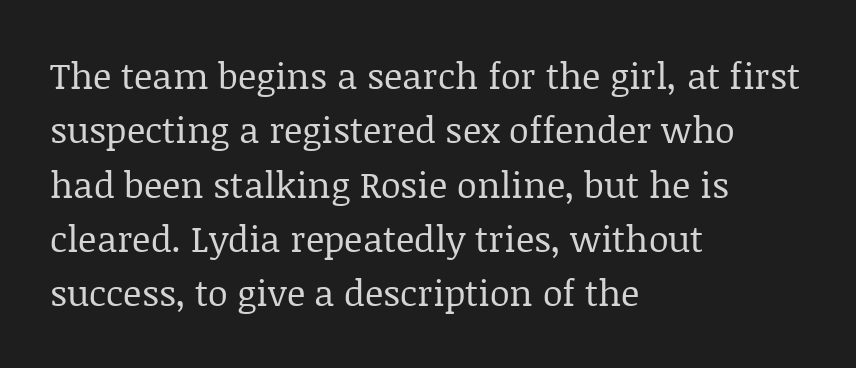
The weight would be labelled regular, book, light, or lighter still. Honestly, there is no underline to notice here at all. Is this a fixed-width face? No — the glyphs have proportional, varying widths. Line spacing here is normal. The rendering anchors every line to the left-hand side.
